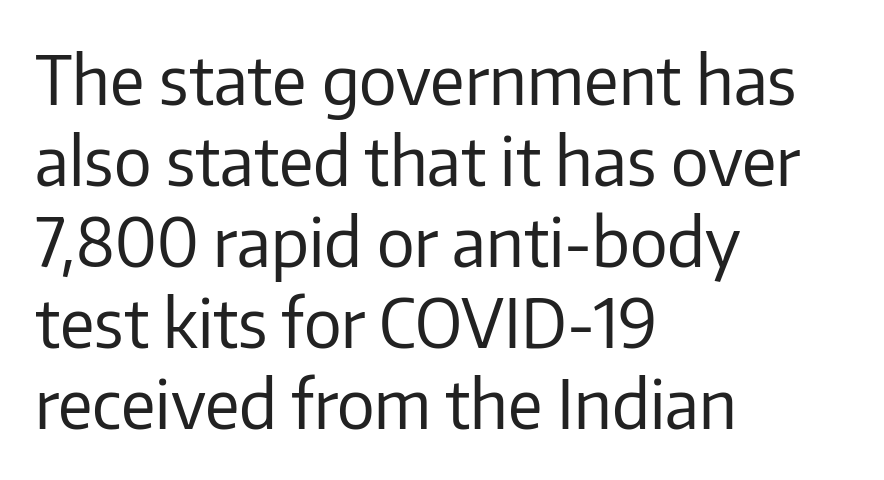
The image shows 67 px regular-weight sans-serif type, upright; set left-aligned, line spacing 1.21x, normal letter spacing, not underlined; low stroke contrast and a medium x-height.
